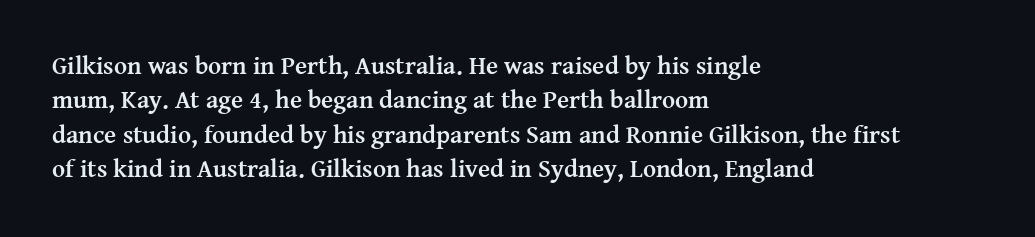
Plain, unruled lines of type. Italic: no, the glyphs are upright roman. The face used here has the dense, thick strokes of a bold. Compared with typical paragraphs, the rows here are spaced about the same. The paragraph has a hard left edge and a soft right edge. Here the glyphs are tracked normally, forming tight word shapes.
